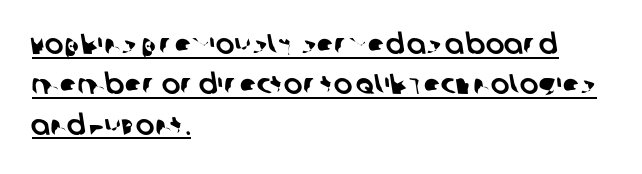
Line spacing here is normal. The glyphs in this specimen are sans serif. Varying glyph widths throughout — classic text-font behaviour. The face used here appears with an underline applied.
